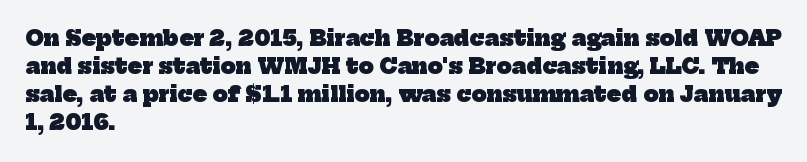
The image shows 21 px bold type; set left-aligned, normal line spacing (1.34x), normal letter spacing, not underlined.
